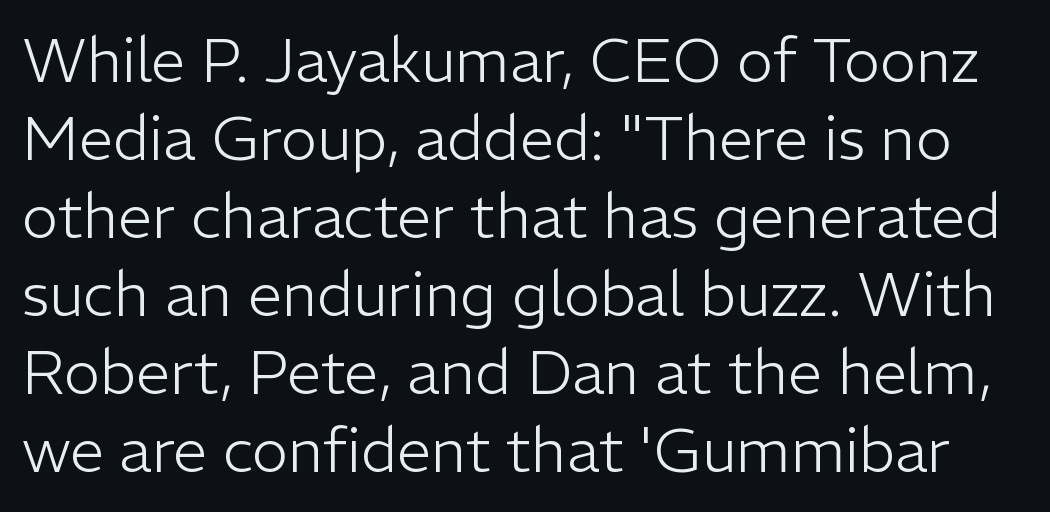
Q: Is the text bold? A: No.
Q: Is the text italic (slanted)? A: No, it is upright.
Q: Is the typeface a serif or a sans-serif typeface? A: Sans-serif.
Q: Is the text underlined? A: No.
Q: Is the spacing between letters normal or unusually wide? A: Normal.
Q: Is the spacing between lines tight, normal or loose? A: Normal.
Q: Width (condensed, normal, or wide)? A: Normal.
Q: Stroke contrast? A: Low.
Q: x-height? A: Medium.
Q: Monospaced? A: No.
